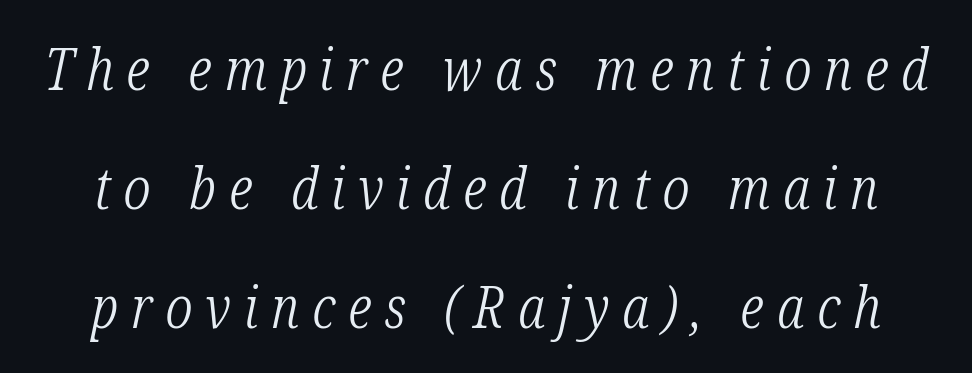
Q: Is the text bold? A: No.
Q: Is the text italic (slanted)? A: Yes, it leans right by about 12 degrees.
Q: Is the typeface a serif or a sans-serif typeface? A: Serif.
Q: Is the text underlined? A: No.
Q: Is the spacing between letters normal or unusually wide? A: Unusually wide.
Q: Is the spacing between lines tight, normal or loose? A: Loose.
Q: Width (condensed, normal, or wide)? A: Condensed.
Q: Stroke contrast? A: Low.
Q: x-height? A: Medium.
Q: Monospaced? A: No.
